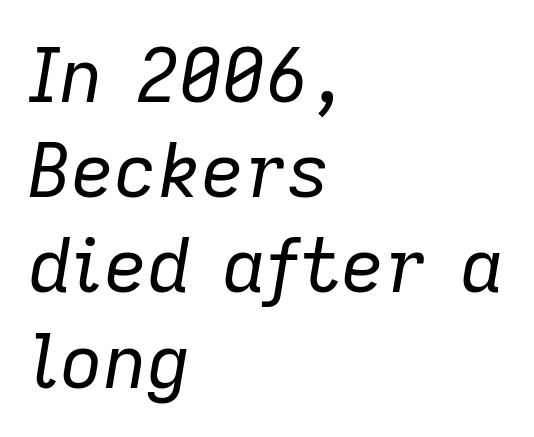
{"italic": "yes", "lean": "right", "slant_degrees": 9, "bold": "no", "weight": "regular", "width": "normal", "stroke_contrast": "low", "x_height": "medium", "monospaced": "no", "underline": "no", "align": "left", "line_spacing": "normal", "line_spacing_ratio": 1.27, "letter_spacing": "normal", "letter_spacing_em": 0.0, "glyph_px": 75}
